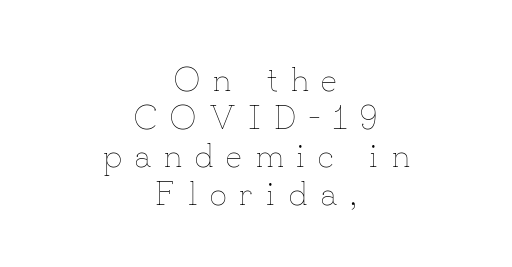
The image shows 34 px thin type, upright; set centered, tight line spacing (1.12x), unusually wide letter spacing (+0.38 em), not underlined; low stroke contrast and a small x-height.
